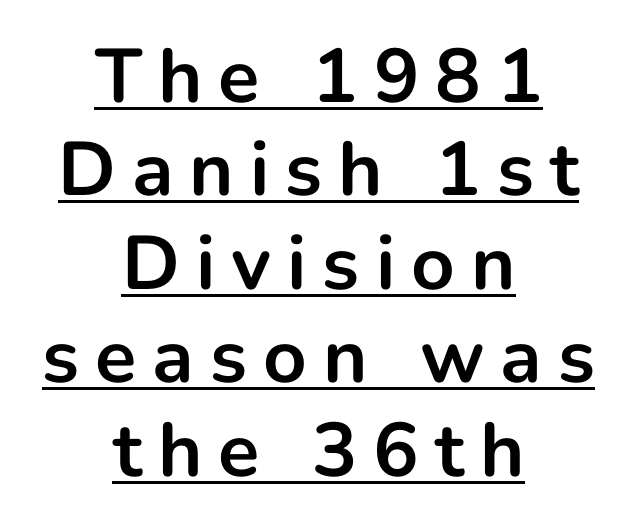
{"serif": "no", "italic": "no", "bold": "yes", "weight": "bold", "width": "normal", "stroke_contrast": "low", "x_height": "medium", "monospaced": "no", "underline": "yes", "align": "center", "line_spacing_ratio": 1.23, "letter_spacing": "wide", "letter_spacing_em": 0.21, "glyph_px": 76}
